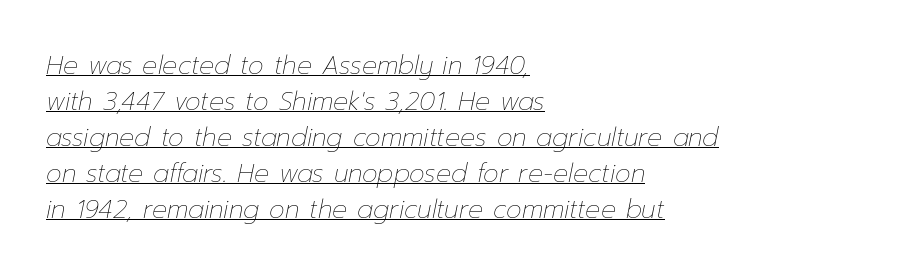
The image shows 25 px text type, italic (leaning right); set left-aligned, normal line spacing (1.44x), normal letter spacing, underlined.
